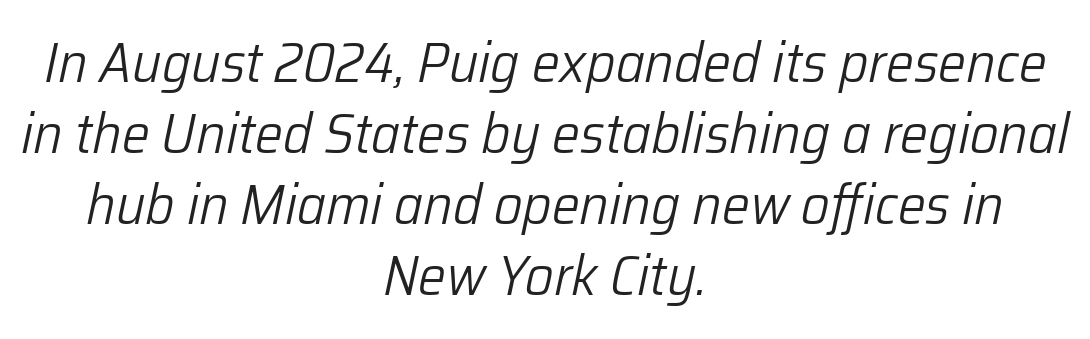
Each line is balanced around a shared central axis. The words here are not underlined. Compared with a typical body face, this is equally light or lighter still. Is this a fixed-width face? No — the glyphs have proportional, varying widths. Looking at the ascenders, they clearly lean. What's the leading like? Ordinary, nothing unusual.
